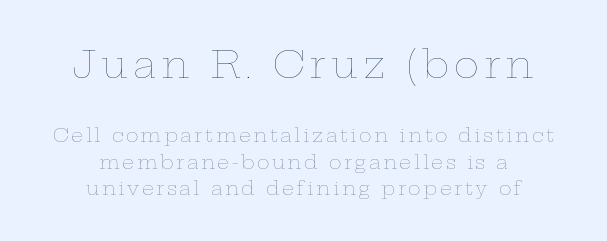
Weight: not bold — regular or lighter. Nobody drew a line under any word here. Notice how the passage keeps no hard edge, just a central spine. It's the straight-up-and-down kind of type. The letters advance in unequal steps, a hallmark of proportional type.
